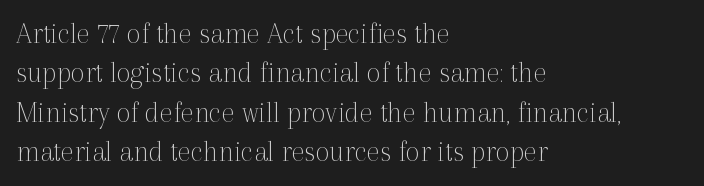
{"serif": "yes", "italic": "no", "bold": "no", "weight": "thin", "width": "normal", "x_height": "medium", "monospaced": "no", "underline": "no", "align": "left", "line_spacing": "normal", "line_spacing_ratio": 1.27, "letter_spacing": "normal", "letter_spacing_em": 0.0, "glyph_px": 31}
